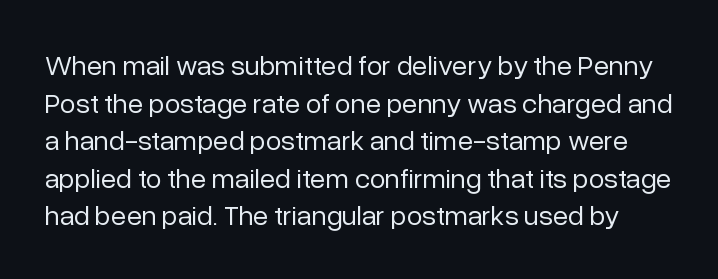
Q: Is the text bold? A: No.
Q: Is the text italic (slanted)? A: No, it is upright.
Q: Is the typeface a serif or a sans-serif typeface? A: Sans-serif.
Q: Is the text underlined? A: No.
Q: Is the spacing between letters normal or unusually wide? A: Normal.
Q: Is the spacing between lines tight, normal or loose? A: Normal.
Q: Width (condensed, normal, or wide)? A: Normal.
Q: Stroke contrast? A: Low.
Q: x-height? A: Medium.
Q: Monospaced? A: No.
